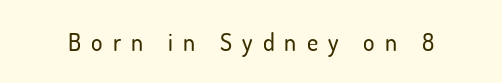
Style check: upright. A typesetter would call this heavily tracked-out type. A bare baseline throughout the passage.
